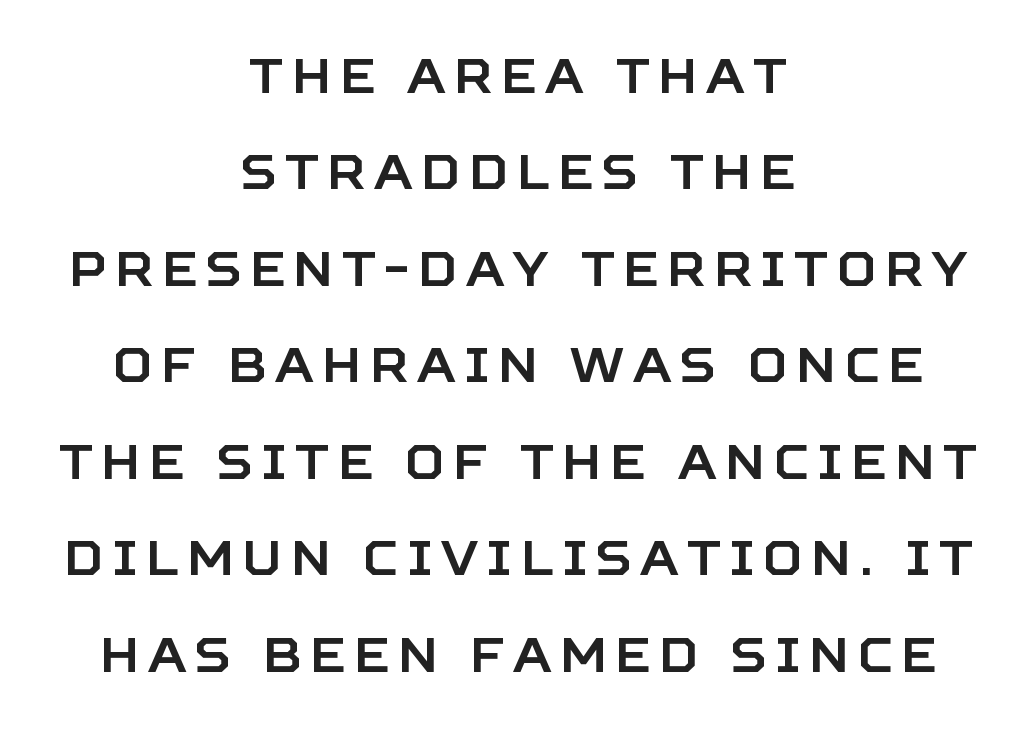
Line spacing here is loose. The rendering positions every line midway between the sides. The letters stand straight up with perfectly vertical stems. Any mark beneath the type? The region is blank. The face used here is a sans, in the tradition of grotesques and geometrics. The face used here is proportionally spaced, like ordinary book or web type.
